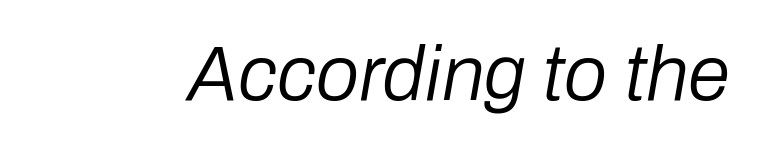
Q: Is the text bold? A: No.
Q: Is the text italic (slanted)? A: Yes, it leans right by about 10 degrees.
Q: Is the text underlined? A: No.
Q: Is the spacing between letters normal or unusually wide? A: Normal.
Q: Width (condensed, normal, or wide)? A: Normal.
Q: Stroke contrast? A: Low.
Q: x-height? A: Medium.
Q: Monospaced? A: No.
